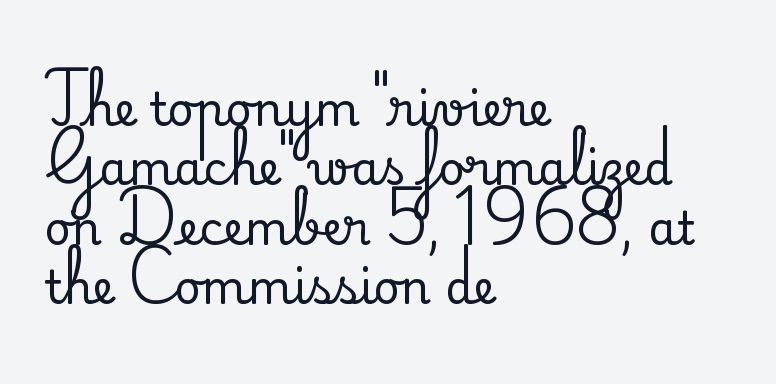
Ascenders rise straight up at ninety degrees. The text block is weighted toward the left margin, trailing off unevenly rightward. Underlining? Definitely not there. The letters advance in unequal steps, a hallmark of proportional type.
